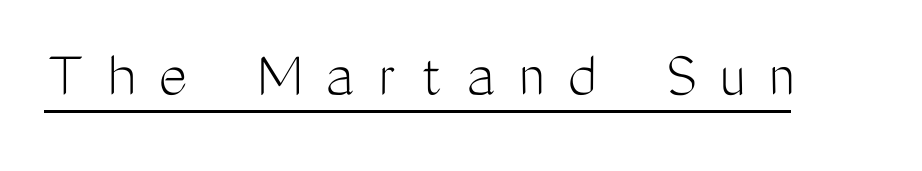
Q: Is the text bold? A: No.
Q: Is the text italic (slanted)? A: No, it is upright.
Q: Is the typeface a serif or a sans-serif typeface? A: Sans-serif.
Q: Is the text underlined? A: Yes.
Q: Is the spacing between letters normal or unusually wide? A: Unusually wide.
Q: Width (condensed, normal, or wide)? A: Condensed.
Q: Stroke contrast? A: Medium.
Q: x-height? A: Medium.
Q: Monospaced? A: No.
